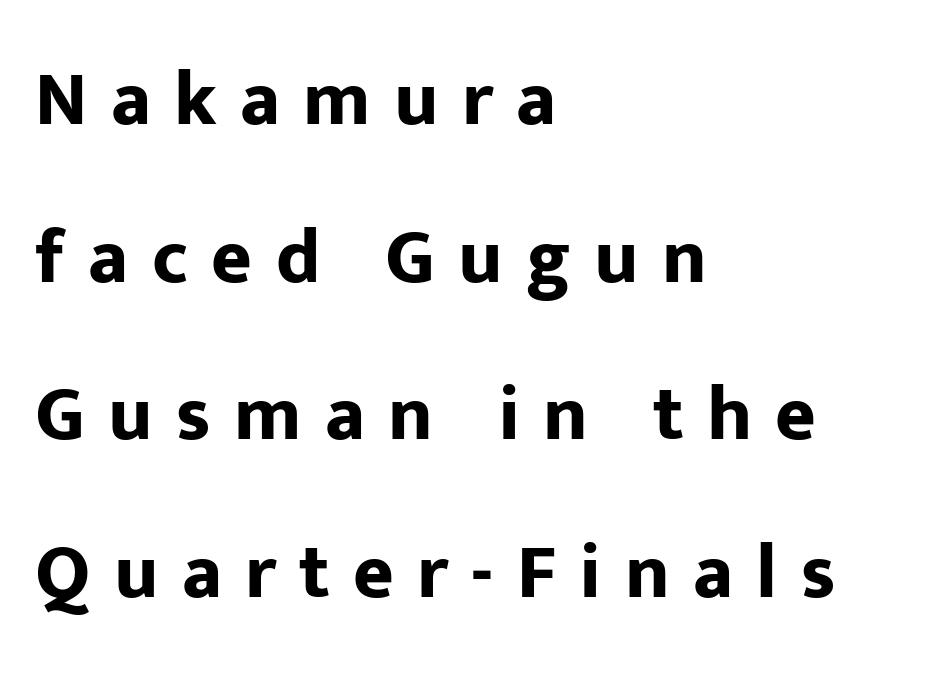
Q: Is the text bold? A: Yes.
Q: Is the text italic (slanted)? A: No, it is upright.
Q: Is the typeface a serif or a sans-serif typeface? A: Sans-serif.
Q: Is the text underlined? A: No.
Q: How is the paragraph aligned? A: Left-aligned.
Q: Is the spacing between letters normal or unusually wide? A: Unusually wide.
Q: Is the spacing between lines tight, normal or loose? A: Loose.
Q: Width (condensed, normal, or wide)? A: Normal.
Q: Stroke contrast? A: Low.
Q: x-height? A: Medium.
Q: Monospaced? A: No.
